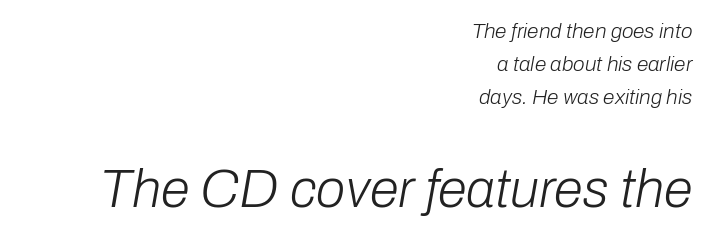
Q: Is the text bold? A: No.
Q: Is the text italic (slanted)? A: Yes, it leans right by about 10 degrees.
Q: Is the text underlined? A: No.
Q: How is the paragraph aligned? A: Right-aligned.
Q: Is the spacing between letters normal or unusually wide? A: Normal.
Q: Is the spacing between lines tight, normal or loose? A: Normal.
Q: Which block of text is set in a larger size, the first (top) or the second (bottom)? A: The second (bottom) one.
Q: Width (condensed, normal, or wide)? A: Normal.
Q: Stroke contrast? A: Low.
Q: x-height? A: Medium.
Q: Monospaced? A: No.
